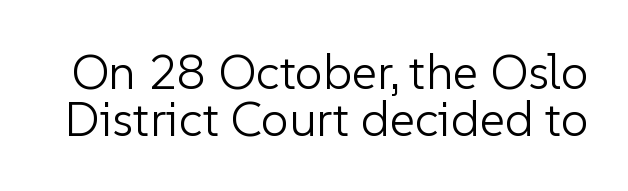
{"serif": "no", "italic": "no", "bold": "no", "weight": "light", "width": "normal", "stroke_contrast": "low", "x_height": "medium", "monospaced": "no", "underline": "no", "line_spacing": "tight", "line_spacing_ratio": 0.96, "letter_spacing": "normal", "letter_spacing_em": 0.0, "glyph_px": 49}
